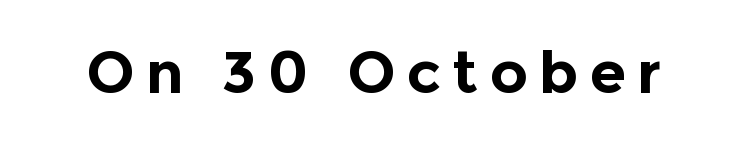
Decoration check: the copy has no underline. Does the weight exceed regular? Yes, all the way to bold. Every character sits straight up, as roman type does. Character widths vary here, with narrow letters taking less room than wide ones.
